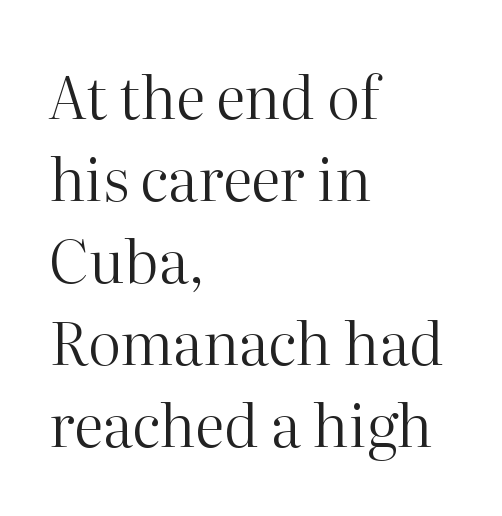
{"serif": "yes", "italic": "no", "bold": "no", "weight": "regular", "width": "normal", "stroke_contrast": "high", "x_height": "medium", "monospaced": "no", "underline": "no", "align": "left", "line_spacing": "normal", "line_spacing_ratio": 1.39, "letter_spacing": "normal", "letter_spacing_em": 0.0, "glyph_px": 59}
